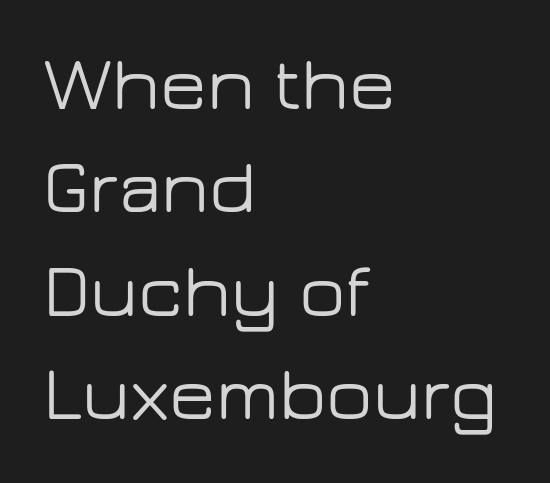
{"serif": "no", "italic": "no", "width": "wide", "stroke_contrast": "low", "x_height": "medium", "monospaced": "no", "underline": "no", "align": "left", "line_spacing": "normal", "line_spacing_ratio": 1.36, "letter_spacing": "normal", "letter_spacing_em": 0.0, "glyph_px": 76}
